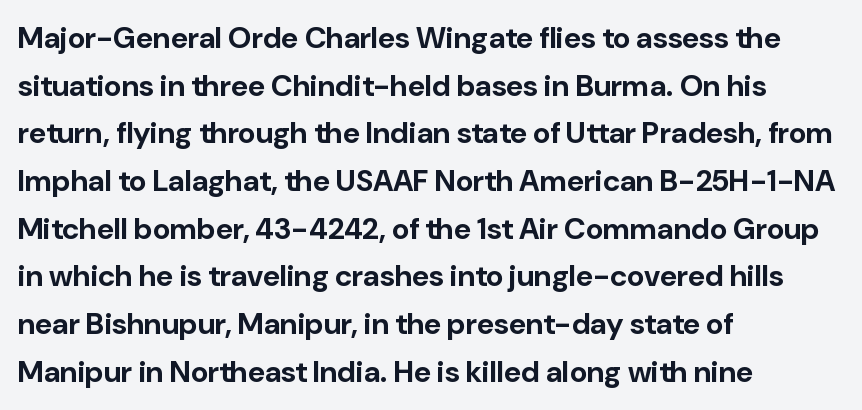
Q: Is the text bold? A: Yes.
Q: Is the text italic (slanted)? A: No, it is upright.
Q: Is the typeface a serif or a sans-serif typeface? A: Sans-serif.
Q: Is the text underlined? A: No.
Q: How is the paragraph aligned? A: Left-aligned.
Q: Is the spacing between letters normal or unusually wide? A: Normal.
Q: Is the spacing between lines tight, normal or loose? A: Normal.
Q: Width (condensed, normal, or wide)? A: Normal.
Q: Stroke contrast? A: Low.
Q: x-height? A: Medium.
Q: Monospaced? A: No.
